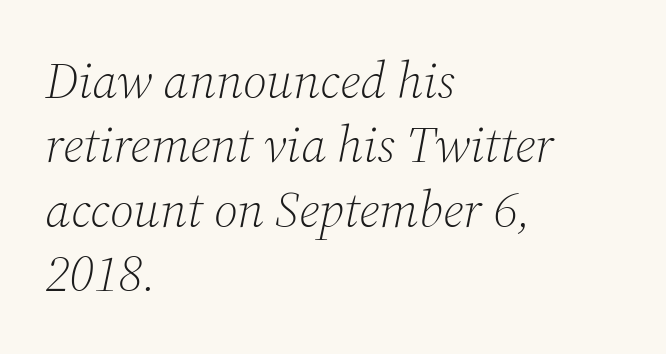
{"serif": "yes", "italic": "yes", "lean": "right", "slant_degrees": 12, "bold": "no", "weight": "light", "width": "normal", "stroke_contrast": "medium", "x_height": "medium", "monospaced": "no", "underline": "no", "align": "left", "line_spacing": "normal", "line_spacing_ratio": 1.26, "letter_spacing": "normal", "letter_spacing_em": 0.0, "glyph_px": 51}
